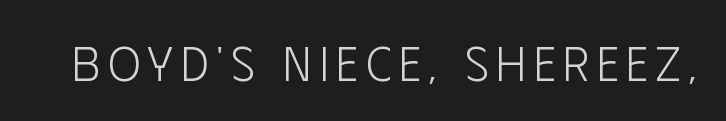
Only glyphs here, with clear space below each row. The rendering shows plain stroke endings on the letterforms — a sans-serif design. Vertical strokes here are truly vertical. A typesetter would call this proportional, since set widths differ per character. Is the type heavy? It reads as light-to-regular instead.
